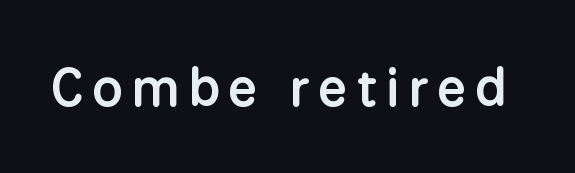
Think of a printed novel: that variable character pitch is what you see here. Examine the stroke ends and you'll find no serifs. Decoration check: the copy has no underline. Moderately thickened strokes mark this as semibold type.
